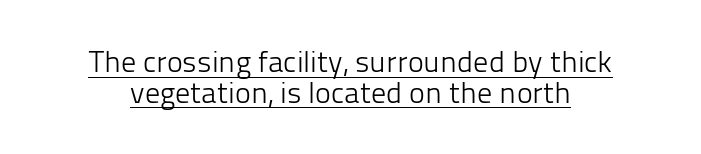
Q: Is the text bold? A: No.
Q: Is the text italic (slanted)? A: No, it is upright.
Q: Is the typeface a serif or a sans-serif typeface? A: Sans-serif.
Q: Is the text underlined? A: Yes.
Q: Is the spacing between letters normal or unusually wide? A: Normal.
Q: Is the spacing between lines tight, normal or loose? A: Tight.
Q: Width (condensed, normal, or wide)? A: Normal.
Q: Stroke contrast? A: Low.
Q: x-height? A: Medium.
Q: Monospaced? A: No.
